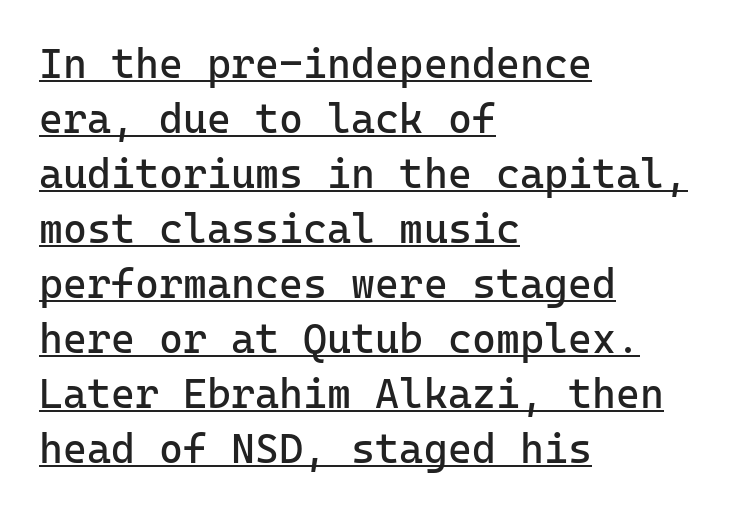
Q: Is the text bold? A: No.
Q: Is the text italic (slanted)? A: No, it is upright.
Q: Is the typeface a serif or a sans-serif typeface? A: Sans-serif.
Q: Is the text underlined? A: Yes.
Q: How is the paragraph aligned? A: Left-aligned.
Q: Is the spacing between letters normal or unusually wide? A: Normal.
Q: Is the spacing between lines tight, normal or loose? A: Normal.
Q: Width (condensed, normal, or wide)? A: Normal.
Q: Stroke contrast? A: Low.
Q: x-height? A: Medium.
Q: Monospaced? A: Yes.
